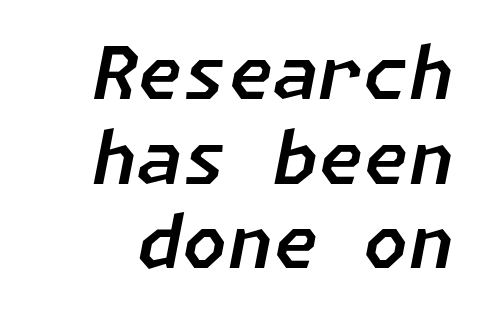
Q: Is the text italic (slanted)? A: Yes, it leans right by about 11 degrees.
Q: Is the text underlined? A: No.
Q: Is the spacing between letters normal or unusually wide? A: Normal.
Q: Width (condensed, normal, or wide)? A: Normal.
Q: Stroke contrast? A: Low.
Q: x-height? A: Medium.
